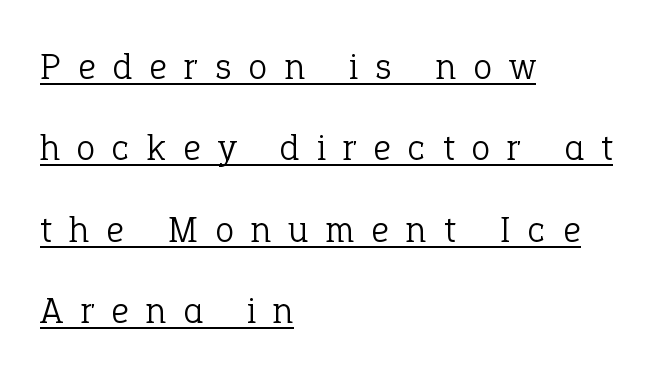
{"serif": "yes", "italic": "no", "bold": "no", "weight": "light", "width": "normal", "stroke_contrast": "low", "x_height": "medium", "monospaced": "no", "underline": "yes", "align": "left", "line_spacing": "loose", "line_spacing_ratio": 2.14, "letter_spacing": "wide", "letter_spacing_em": 0.46, "glyph_px": 38}
